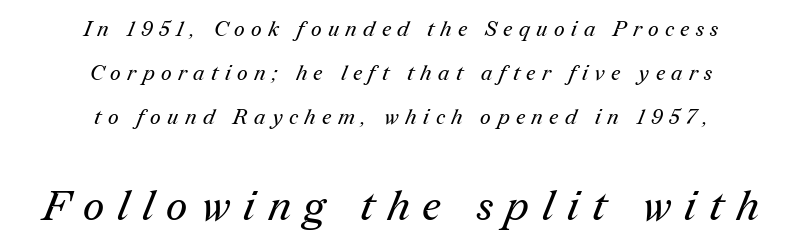
Heft: none added — not bold. You could only call the tracking loose — the letters float apart. Horizontally, the lines are justified to the midpoint only. The foot of each line stays bare and open.
